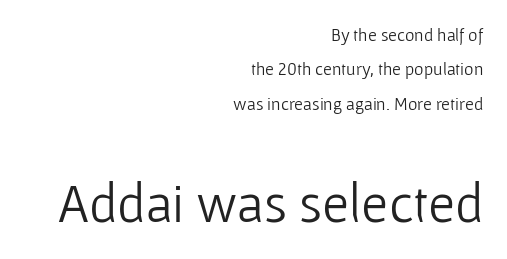
The image shows 55 px light sans-serif type, upright; set right-aligned, loose line spacing (1.91x), normal letter spacing, not underlined; the second (bottom) block is 3.06x larger; low stroke contrast and a medium x-height.
